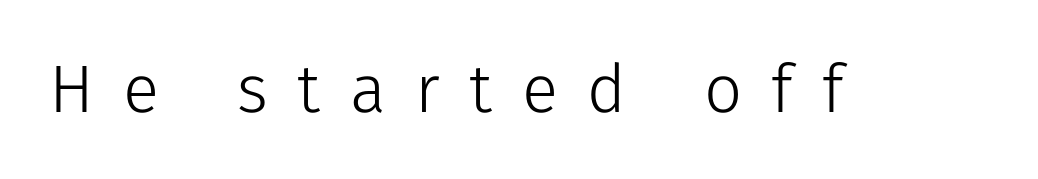
The image shows 67 px light sans-serif type, upright; set unusually wide letter spacing (+0.44 em), not underlined; low stroke contrast and a medium x-height.
